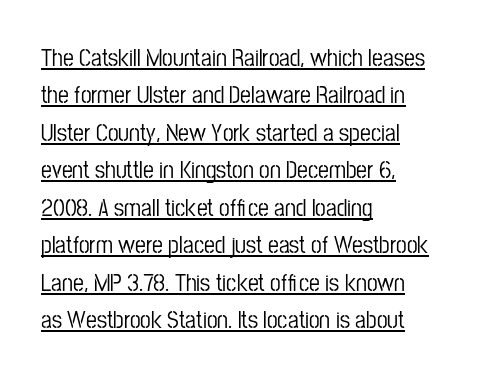
The letterforms sit shoulder to shoulder at normal distance. This sample carries an underscore along the baseline area. It's the straight-up-and-down kind of type. Leftover space on each line is placed entirely after the last word. Interline gaps are of average width in this sample.
